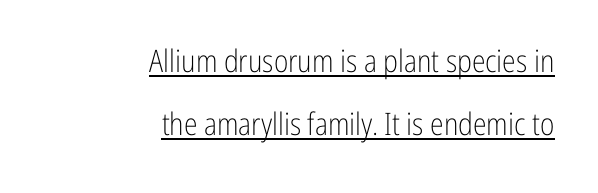
{"serif": "no", "italic": "no", "bold": "no", "weight": "light", "width": "condensed", "stroke_contrast": "low", "x_height": "medium", "monospaced": "no", "underline": "yes", "align": "right", "line_spacing": "loose", "line_spacing_ratio": 2.04, "letter_spacing": "normal", "letter_spacing_em": 0.0, "glyph_px": 31}
